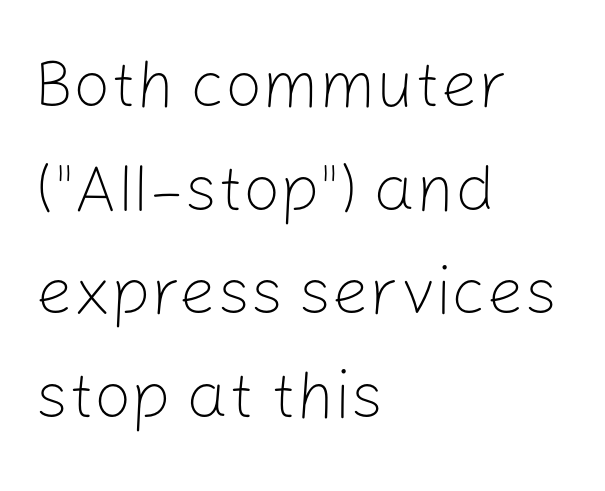
Q: Is the text bold? A: No.
Q: Is the text italic (slanted)? A: No, it is upright.
Q: Is the typeface a serif or a sans-serif typeface? A: Sans-serif.
Q: Is the text underlined? A: No.
Q: How is the paragraph aligned? A: Left-aligned.
Q: Is the spacing between letters normal or unusually wide? A: Normal.
Q: Is the spacing between lines tight, normal or loose? A: Normal.
Q: Width (condensed, normal, or wide)? A: Normal.
Q: Stroke contrast? A: Low.
Q: x-height? A: Medium.
Q: Monospaced? A: No.
